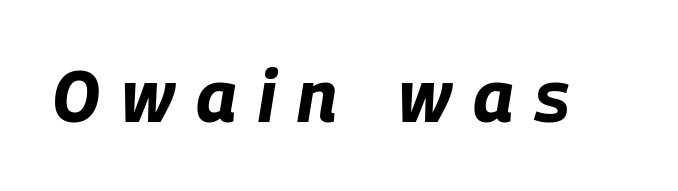
{"italic": "yes", "lean": "right", "slant_degrees": 9, "bold": "yes", "weight": "bold", "width": "condensed", "stroke_contrast": "low", "x_height": "large", "monospaced": "no", "underline": "no", "letter_spacing": "wide", "letter_spacing_em": 0.3, "glyph_px": 72}
